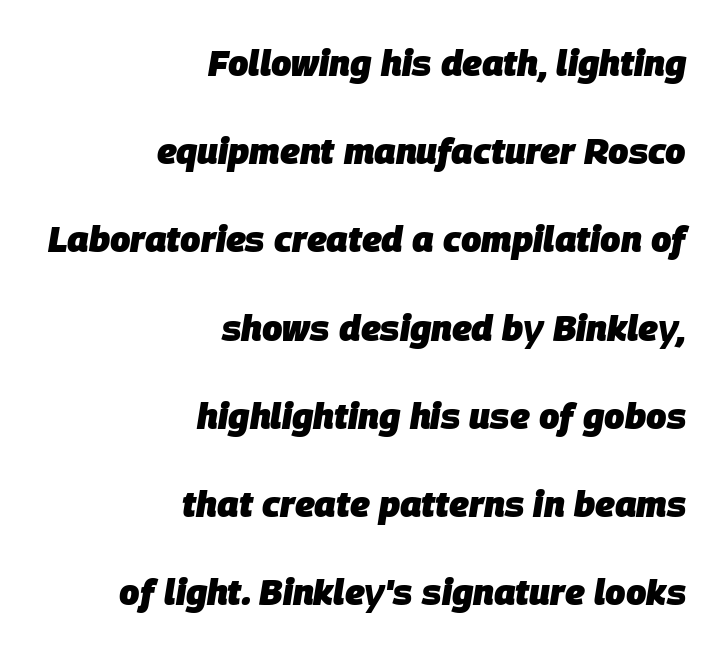
Q: Is the text bold? A: Yes.
Q: Is the text italic (slanted)? A: Yes, it leans right by about 9 degrees.
Q: Is the text underlined? A: No.
Q: How is the paragraph aligned? A: Right-aligned.
Q: Is the spacing between letters normal or unusually wide? A: Normal.
Q: Is the spacing between lines tight, normal or loose? A: Loose.
Q: Width (condensed, normal, or wide)? A: Normal.
Q: Stroke contrast? A: Low.
Q: x-height? A: Large.
Q: Monospaced? A: No.
